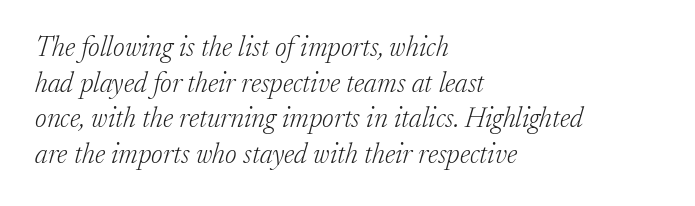
Little horizontal feet cap the strokes, marking this as serif type. Vertically, the passage feels balanced, rows spaced as you'd expect. The ragged edge is on the right, which tells us the setting is flush left. Here the designer chose a conventional face with non-uniform glyph widths. The rendering keeps characters at their native spacing.
